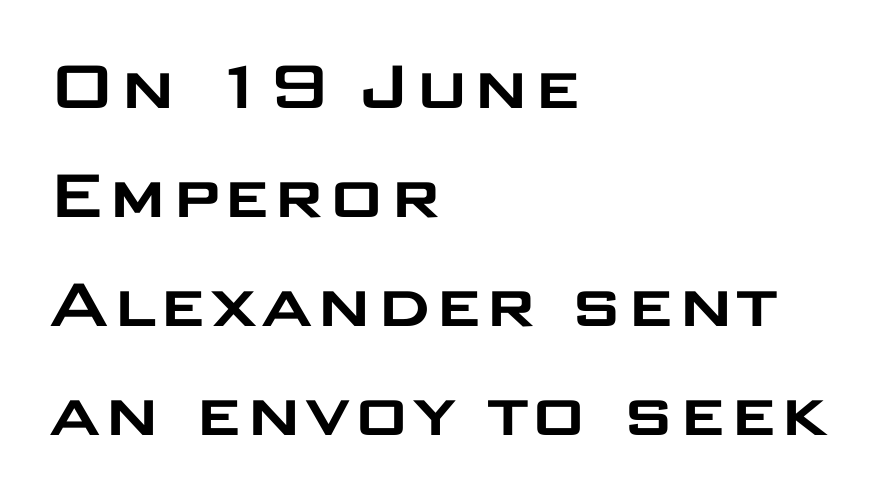
The image shows 79 px wide sans-serif type, upright; set left-aligned, normal line spacing (1.38x), normal letter spacing, not underlined; low stroke contrast and a large x-height.
